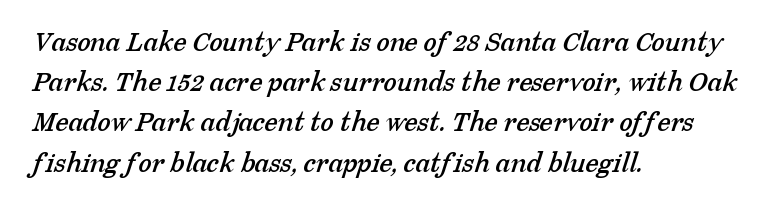
Q: Is the typeface a serif or a sans-serif typeface? A: Serif.
Q: Is the text underlined? A: No.
Q: How is the paragraph aligned? A: Left-aligned.
Q: Is the spacing between letters normal or unusually wide? A: Normal.
Q: Is the spacing between lines tight, normal or loose? A: Normal.
Q: Width (condensed, normal, or wide)? A: Normal.
Q: Stroke contrast? A: Low.
Q: x-height? A: Medium.
Q: Monospaced? A: No.
